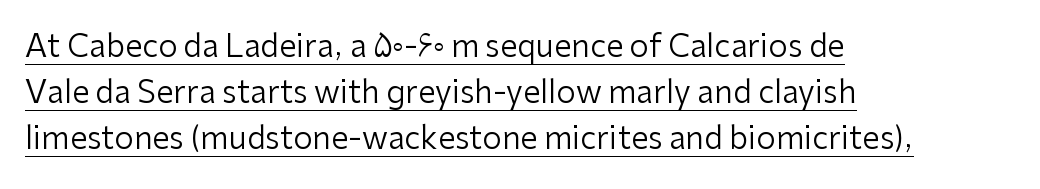
{"serif": "no", "italic": "no", "bold": "no", "weight": "regular", "width": "normal", "stroke_contrast": "low", "x_height": "medium", "monospaced": "no", "underline": "yes", "align": "left", "line_spacing": "normal", "line_spacing_ratio": 1.48, "letter_spacing": "normal", "letter_spacing_em": 0.0, "glyph_px": 31}
